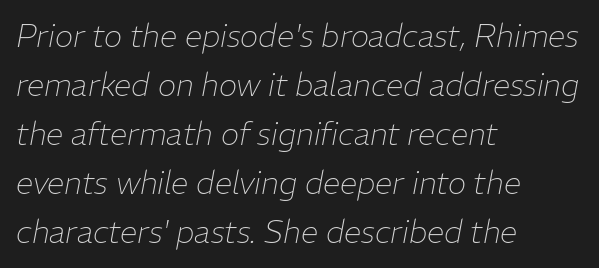
Q: Is the text bold? A: No.
Q: Is the text italic (slanted)? A: Yes, it leans right by about 11 degrees.
Q: Is the text underlined? A: No.
Q: How is the paragraph aligned? A: Left-aligned.
Q: Is the spacing between letters normal or unusually wide? A: Normal.
Q: Is the spacing between lines tight, normal or loose? A: Normal.
Q: Width (condensed, normal, or wide)? A: Normal.
Q: Stroke contrast? A: Low.
Q: x-height? A: Medium.
Q: Monospaced? A: No.
